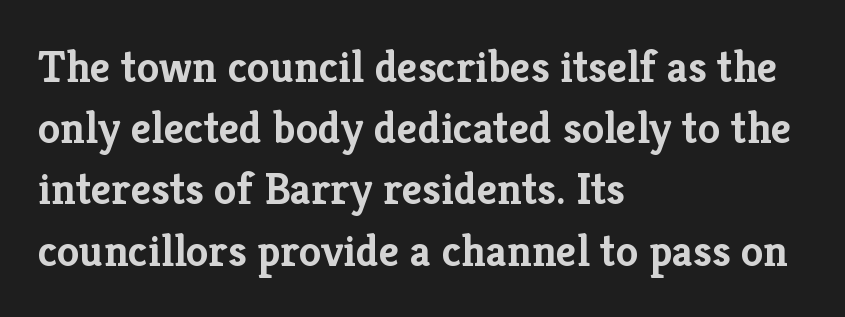
Italic? Not at all — the glyphs are vertical. Unlike a clean sans, this face finishes its strokes with serifs. The characters look thick and weighty, a clear bold. These lines are rendered in a variable-pitch font.
